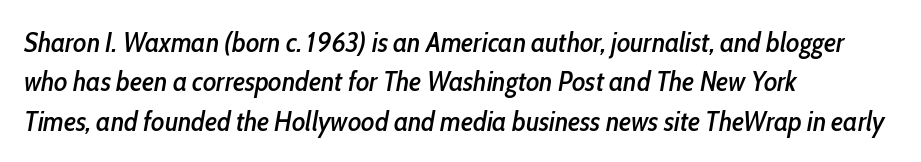
Q: Is the text italic (slanted)? A: Yes, it leans right by about 10 degrees.
Q: Is the text underlined? A: No.
Q: How is the paragraph aligned? A: Left-aligned.
Q: Is the spacing between letters normal or unusually wide? A: Normal.
Q: Is the spacing between lines tight, normal or loose? A: Normal.
Q: Width (condensed, normal, or wide)? A: Condensed.
Q: Stroke contrast? A: Low.
Q: x-height? A: Medium.
Q: Monospaced? A: No.
